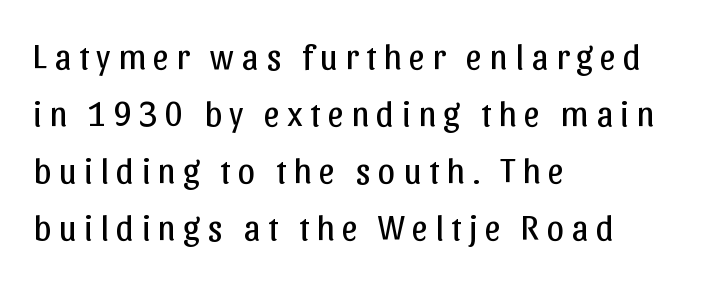
It's the straight-up-and-down kind of type. To sum up the face: it is a sans, with no serifs. Type without underlining. Interline gaps are of average width in this sample. Between one letter and the next there's a generous, obvious gap. The font sits on the lighter half of the weight spectrum, regular included.
